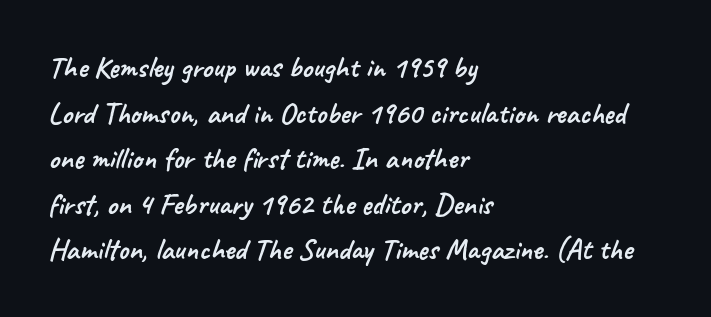
Q: Is the typeface a serif or a sans-serif typeface? A: Sans-serif.
Q: Is the text underlined? A: No.
Q: How is the paragraph aligned? A: Left-aligned.
Q: Is the spacing between letters normal or unusually wide? A: Normal.
Q: Is the spacing between lines tight, normal or loose? A: Normal.
Q: Width (condensed, normal, or wide)? A: Normal.
Q: Stroke contrast? A: Low.
Q: x-height? A: Small.
Q: Monospaced? A: No.
